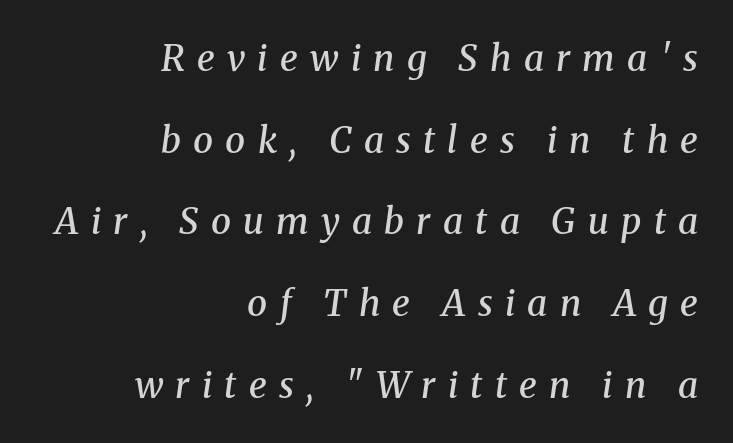
The image shows 36 px semibold serif type, italic (leaning right); set right-aligned, loose line spacing (2.27x), unusually wide letter spacing (+0.34 em), not underlined; medium stroke contrast and a medium x-height.
